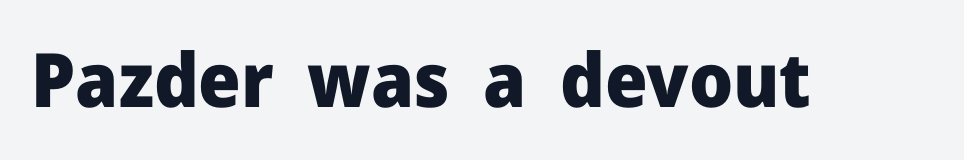
Q: Is the text bold? A: Yes.
Q: Is the text italic (slanted)? A: No, it is upright.
Q: Is the typeface a serif or a sans-serif typeface? A: Sans-serif.
Q: Is the text underlined? A: No.
Q: Is the spacing between letters normal or unusually wide? A: Normal.
Q: Width (condensed, normal, or wide)? A: Normal.
Q: Stroke contrast? A: Low.
Q: x-height? A: Medium.
Q: Monospaced? A: No.
